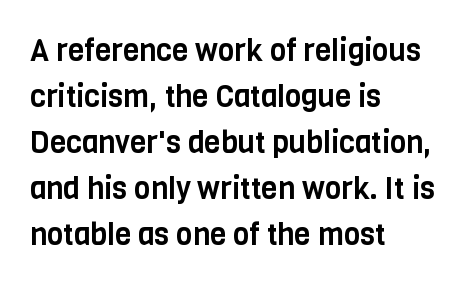
Honestly, the letter spacing is just normal — you wouldn't notice it. The glyphs are unaccompanied by any horizontal stroke below them. Italic: no, the glyphs are upright roman. Line starts are locked; line ends wander. Look at the bottom of the vertical strokes: they stop flat, with no serifs.
